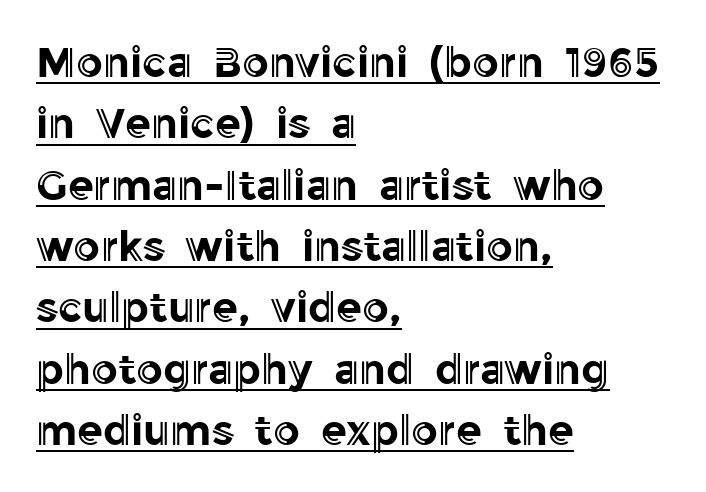
Descenders here cross a horizontal rule under the line. The font's upright variant was chosen for this text. Each letter keeps its own natural width here, so spacing adapts to shape. This sample is left-justified, so line endings fall wherever the words run out.
